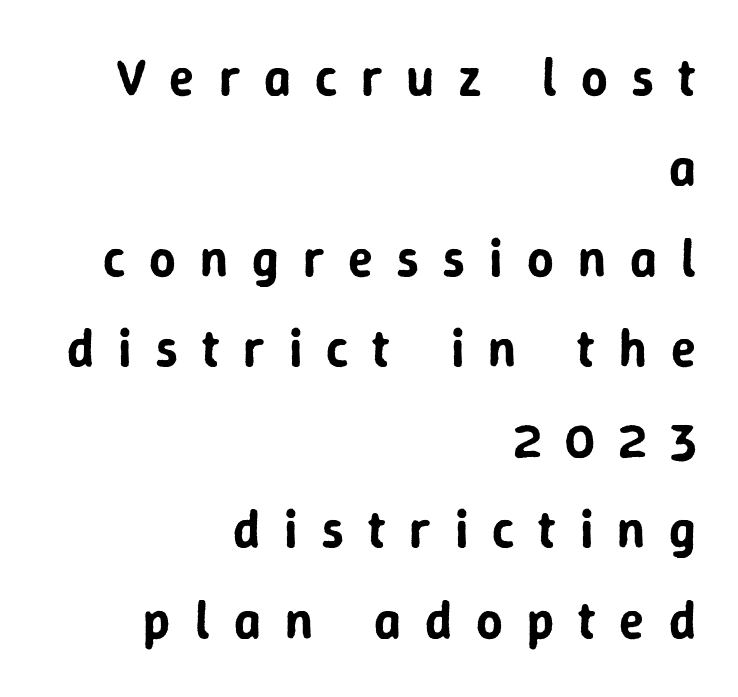
Q: Is the text italic (slanted)? A: No, it is upright.
Q: Is the typeface a serif or a sans-serif typeface? A: Sans-serif.
Q: Is the text underlined? A: No.
Q: How is the paragraph aligned? A: Right-aligned.
Q: Is the spacing between letters normal or unusually wide? A: Unusually wide.
Q: Width (condensed, normal, or wide)? A: Normal.
Q: Stroke contrast? A: Low.
Q: x-height? A: Medium.
Q: Monospaced? A: No.
